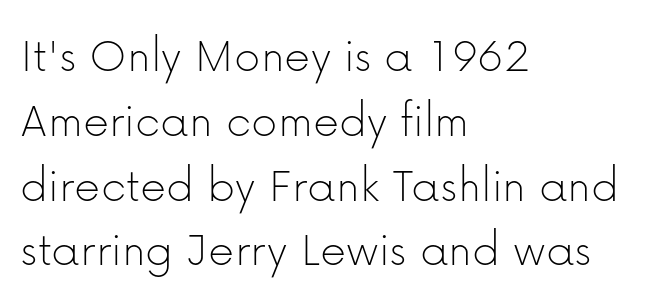
The image shows 51 px thin sans-serif type, upright; set left-aligned, normal line spacing (1.27x), normal letter spacing, not underlined; low stroke contrast and a medium x-height.
